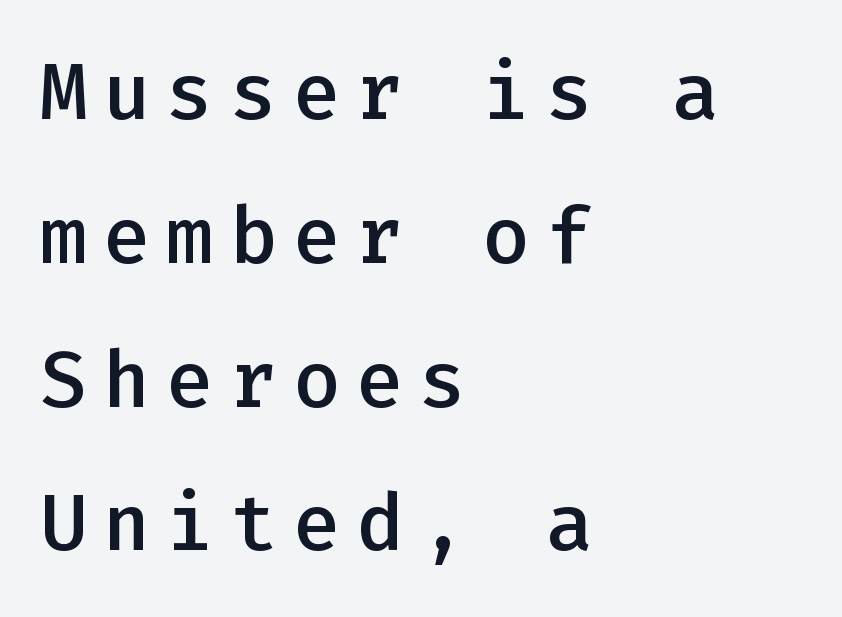
How heavy is the stroke? Medium-heavy — a semibold, shy of bold. The rendering shows plain stroke endings on the letterforms — a sans-serif design. If you drew a ruler down the left edge, every line would touch it. The space beneath each line is pristine and unruled.
